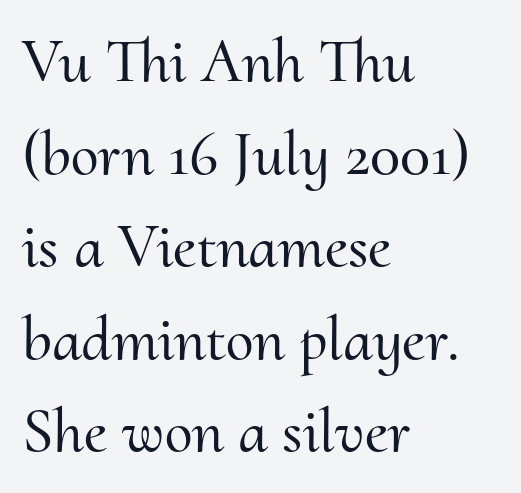
This sample uses a serif face. Here the glyphs are tracked normally, forming tight word shapes. A typesetter would mark this as roman, not italic. Whoever set this chose a conventional vertical rhythm.
